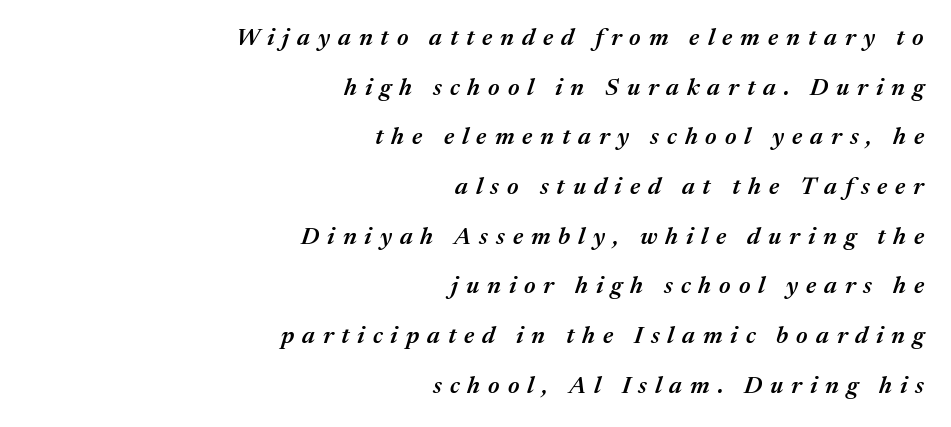
Plain, unruled lines of type. Does extra space separate the letters? Yes, quite a lot of it. Its strokes are somewhat broadened, the hallmark of semibold type. Whoever set this chose breathing room over compactness in the vertical rhythm. The lines are quadded right. This sample uses an oblique cut, with every glyph tilted off the vertical.
